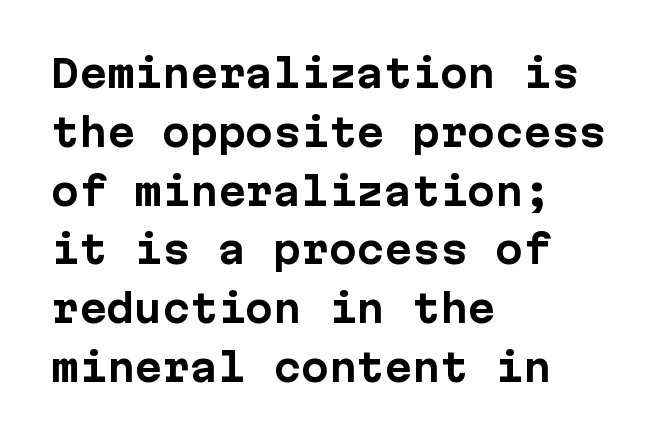
The image shows 37 px bold sans-serif type, upright; set left-aligned, normal line spacing (1.59x), normal letter spacing, not underlined; low stroke contrast and a medium x-height.
